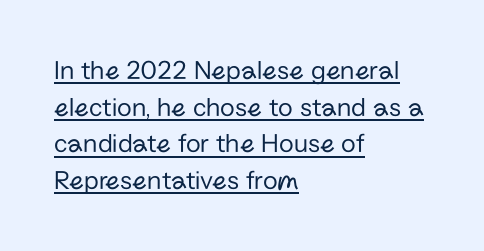
The letters stand straight up with perfectly vertical stems. Does a line run under the words? Yes, clearly. These lines are set flush left with a ragged right edge. Short note: letters normally spaced. Honestly, the row spacing looks completely unremarkable. Weight: not bold — regular or lighter.
